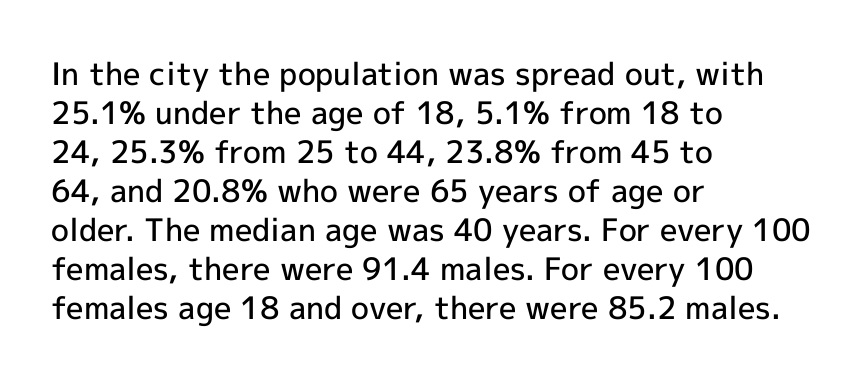
Q: Is the text bold? A: Semi-bold.
Q: Is the text italic (slanted)? A: No, it is upright.
Q: Is the typeface a serif or a sans-serif typeface? A: Sans-serif.
Q: Is the text underlined? A: No.
Q: How is the paragraph aligned? A: Left-aligned.
Q: Is the spacing between letters normal or unusually wide? A: Normal.
Q: Is the spacing between lines tight, normal or loose? A: Normal.
Q: Width (condensed, normal, or wide)? A: Normal.
Q: x-height? A: Medium.
Q: Monospaced? A: No.
